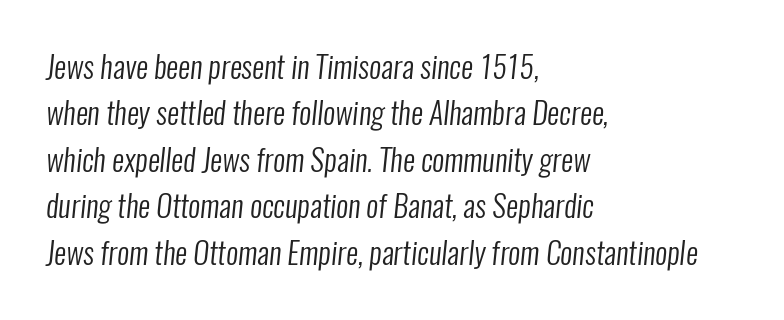
{"serif": "no", "bold": "no", "weight": "regular", "width": "condensed", "stroke_contrast": "low", "x_height": "medium", "monospaced": "no", "underline": "no", "align": "left", "line_spacing": "normal", "line_spacing_ratio": 1.55, "letter_spacing": "normal", "letter_spacing_em": 0.0, "glyph_px": 30}
